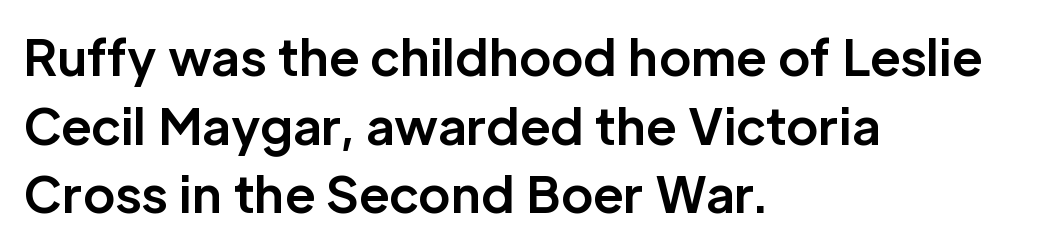
{"serif": "no", "italic": "no", "bold": "yes", "weight": "bold", "width": "normal", "stroke_contrast": "low", "x_height": "medium", "monospaced": "no", "underline": "no", "align": "left", "line_spacing": "normal", "line_spacing_ratio": 1.4, "letter_spacing": "normal", "letter_spacing_em": 0.0, "glyph_px": 49}
